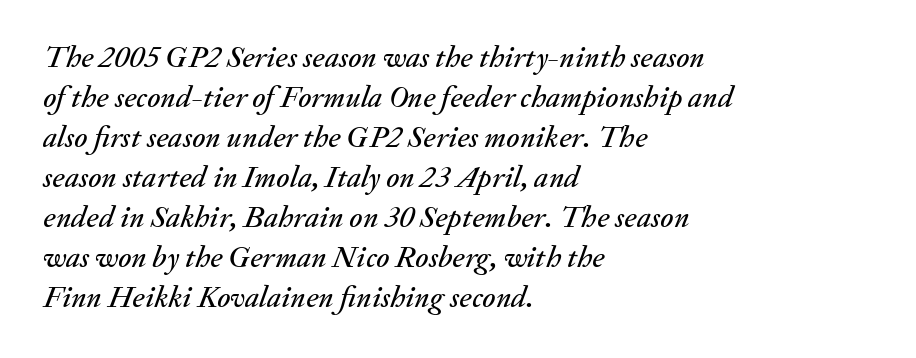
{"italic": "yes", "lean": "right", "slant_degrees": 20, "width": "normal", "stroke_contrast": "medium", "x_height": "small", "monospaced": "no", "underline": "no", "align": "left", "line_spacing": "normal", "line_spacing_ratio": 1.29, "letter_spacing": "normal", "letter_spacing_em": 0.0, "glyph_px": 31}
